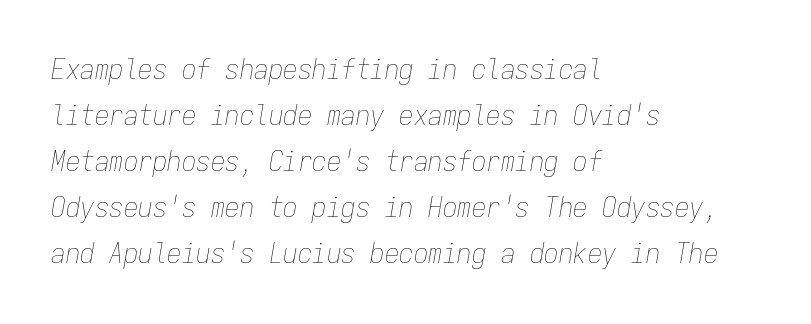
{"italic": "yes", "lean": "right", "slant_degrees": 9, "bold": "no", "weight": "thin", "width": "condensed", "stroke_contrast": "low", "x_height": "medium", "monospaced": "yes", "underline": "no", "align": "left", "line_spacing": "normal", "line_spacing_ratio": 1.59, "letter_spacing": "normal", "letter_spacing_em": 0.0, "glyph_px": 29}
